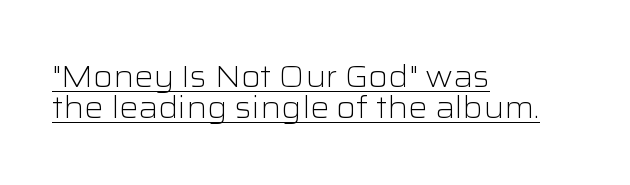
{"serif": "no", "italic": "no", "bold": "no", "weight": "light", "width": "wide", "stroke_contrast": "low", "x_height": "medium", "monospaced": "no", "underline": "yes", "align": "left", "line_spacing": "tight", "line_spacing_ratio": 1.04, "letter_spacing": "normal", "letter_spacing_em": 0.0, "glyph_px": 30}
